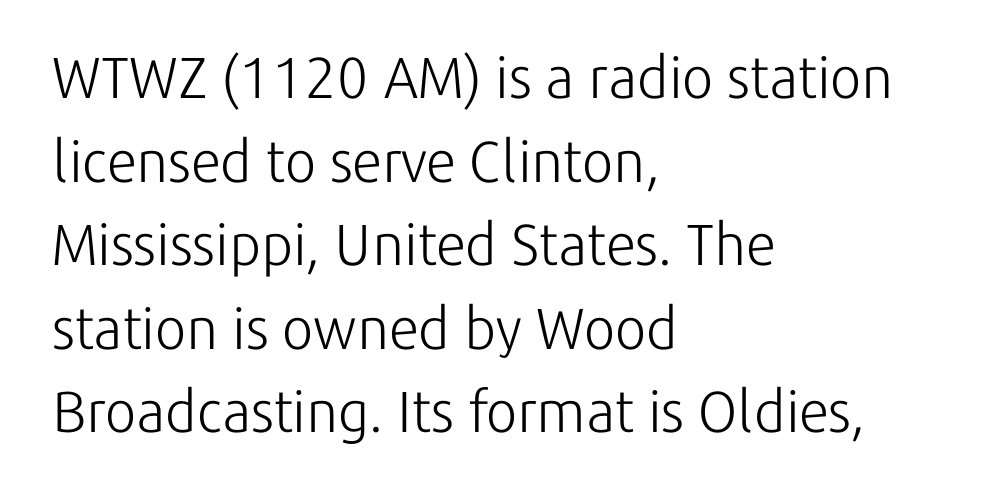
Is there any slant? The stems are plumb. Stems and bowls with no extra thickness — not bold. Letter spacing: default. Horizontally, the lines are justified to the leading edge only. The text was rendered using a sans face with plain stroke endings.
